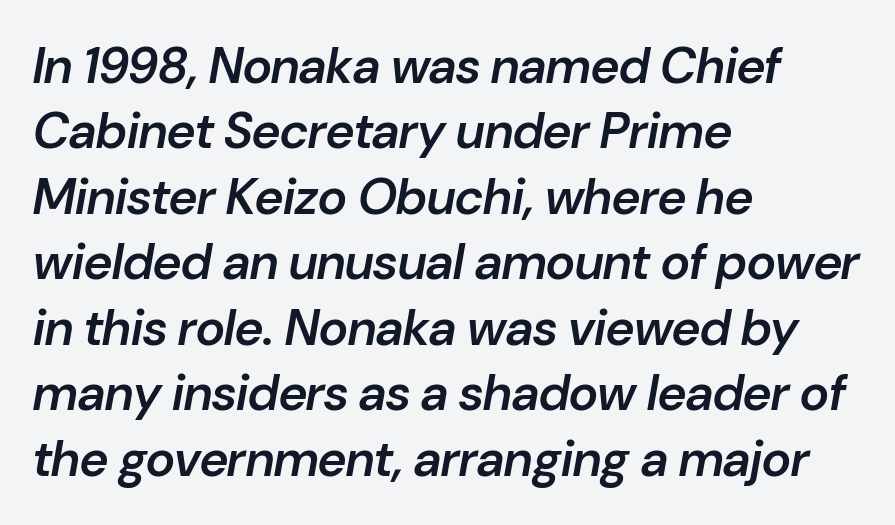
{"italic": "yes", "lean": "right", "slant_degrees": 10, "bold": "semi", "weight": "semibold", "width": "normal", "stroke_contrast": "low", "x_height": "medium", "monospaced": "no", "underline": "no", "align": "left", "line_spacing": "normal", "line_spacing_ratio": 1.31, "letter_spacing": "normal", "letter_spacing_em": 0.0, "glyph_px": 50}
